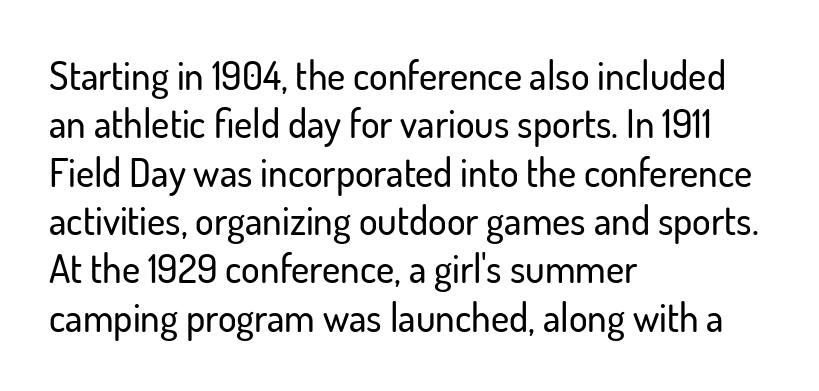
Q: Is the text italic (slanted)? A: No, it is upright.
Q: Is the typeface a serif or a sans-serif typeface? A: Sans-serif.
Q: Is the text underlined? A: No.
Q: How is the paragraph aligned? A: Left-aligned.
Q: Is the spacing between letters normal or unusually wide? A: Normal.
Q: Width (condensed, normal, or wide)? A: Normal.
Q: Stroke contrast? A: Low.
Q: x-height? A: Small.
Q: Monospaced? A: No.
